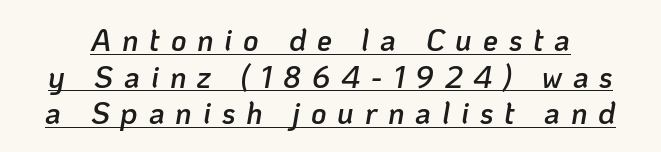
{"italic": "yes", "lean": "right", "slant_degrees": 10, "bold": "semi", "weight": "semibold", "width": "normal", "stroke_contrast": "low", "x_height": "medium", "monospaced": "no", "underline": "yes", "line_spacing_ratio": 1.22, "letter_spacing": "wide", "letter_spacing_em": 0.36, "glyph_px": 30}
